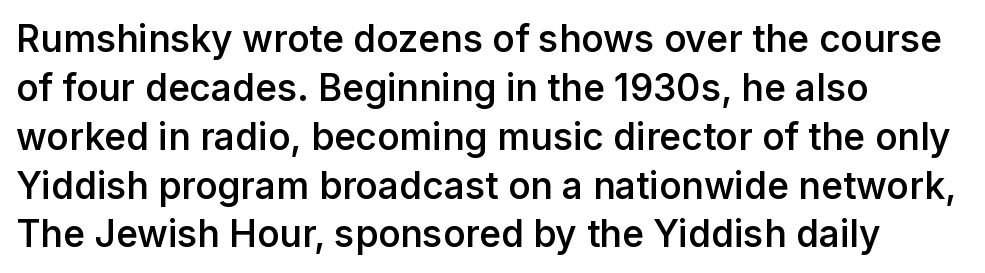
{"serif": "no", "italic": "no", "bold": "semi", "weight": "semibold", "width": "normal", "stroke_contrast": "low", "x_height": "medium", "monospaced": "no", "underline": "no", "align": "left", "line_spacing": "normal", "line_spacing_ratio": 1.32, "letter_spacing": "normal", "letter_spacing_em": 0.0, "glyph_px": 37}
